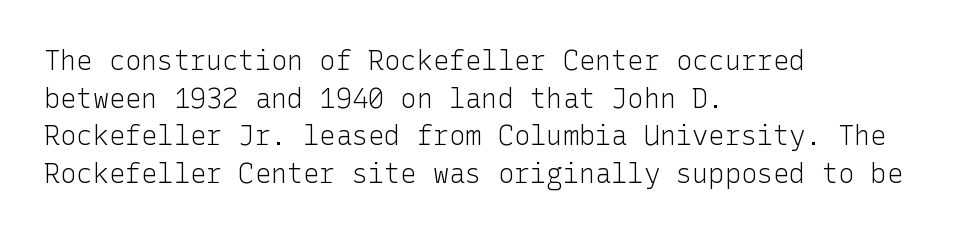
Q: Is the text bold? A: No.
Q: Is the text italic (slanted)? A: No, it is upright.
Q: Is the text underlined? A: No.
Q: How is the paragraph aligned? A: Left-aligned.
Q: Is the spacing between letters normal or unusually wide? A: Normal.
Q: Is the spacing between lines tight, normal or loose? A: Normal.
